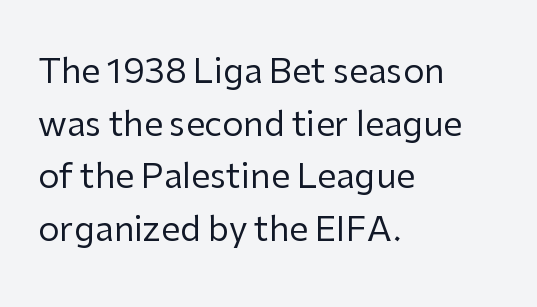
The image shows 34 px regular-weight sans-serif type, upright; set left-aligned, normal line spacing (1.55x), normal letter spacing, not underlined; low stroke contrast and a medium x-height.
